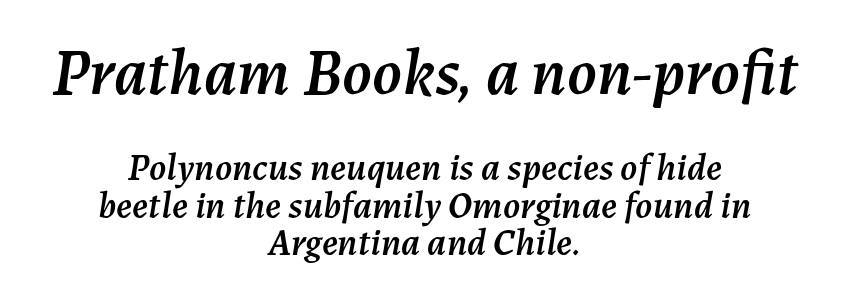
Q: Is the text italic (slanted)? A: Yes, it leans right by about 7 degrees.
Q: Is the text underlined? A: No.
Q: How is the paragraph aligned? A: Centered.
Q: Is the spacing between letters normal or unusually wide? A: Normal.
Q: Is the spacing between lines tight, normal or loose? A: Tight.
Q: Which block of text is set in a larger size, the first (top) or the second (bottom)? A: The first (top) one.
Q: Width (condensed, normal, or wide)? A: Normal.
Q: Stroke contrast? A: Medium.
Q: x-height? A: Medium.
Q: Monospaced? A: No.
